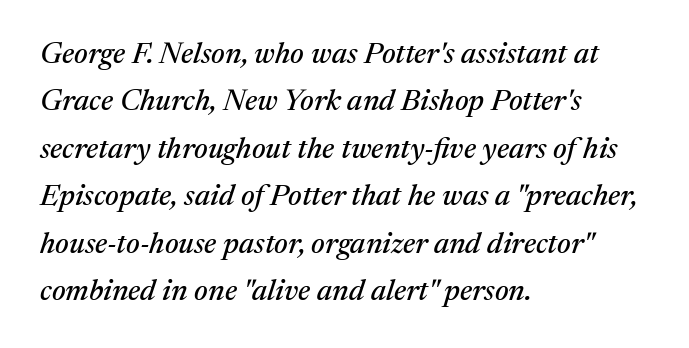
The image shows 30 px serif type, italic (leaning right); set left-aligned, normal line spacing (1.58x), normal letter spacing, not underlined; medium stroke contrast and a medium x-height.
